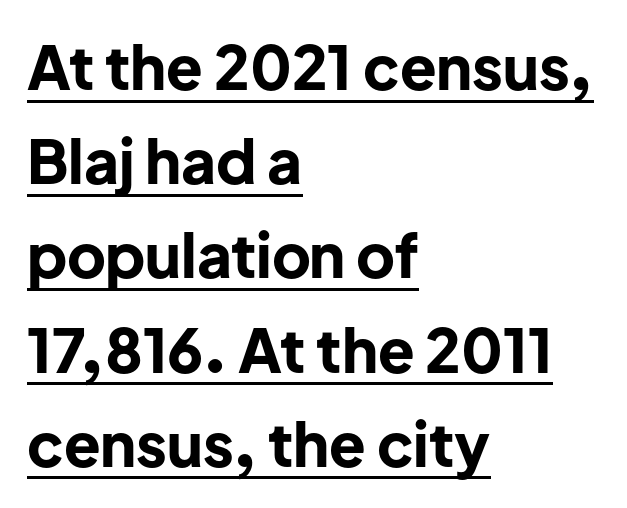
Words appear dense and cohesive because spacing is normal. These lines were composed using upright roman letters. Line beginnings align vertically; line endings do not. How heavy is the stroke? Heavy — this is a bold. A typesetter would label this face a sans.
